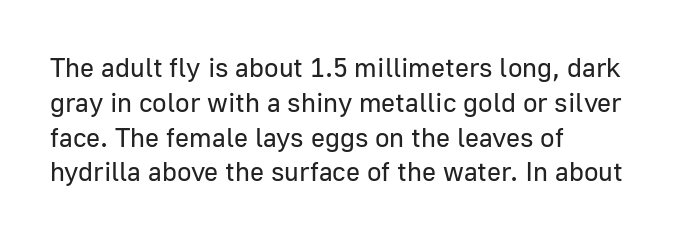
{"italic": "no", "bold": "no", "underline": "no", "align": "left", "line_spacing": "normal", "line_spacing_ratio": 1.29, "letter_spacing": "normal", "letter_spacing_em": 0.0, "glyph_px": 27}
